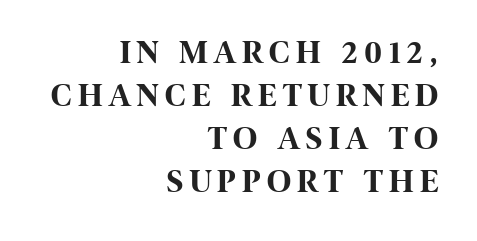
The leading is moderate, giving the passage an even texture. Underline: absent. Style check: upright. Note: no serifs on the glyphs. Which margin do the lines hug? The right one — the left edge is uneven.
